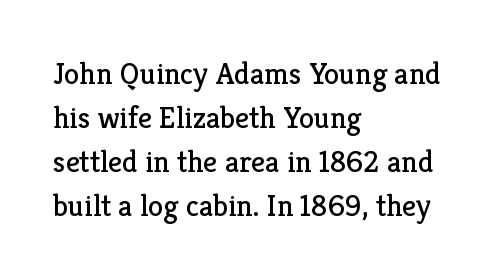
The image shows 31 px regular-weight serif type, upright; set left-aligned, normal line spacing (1.42x), normal letter spacing, not underlined; low stroke contrast and a medium x-height.
